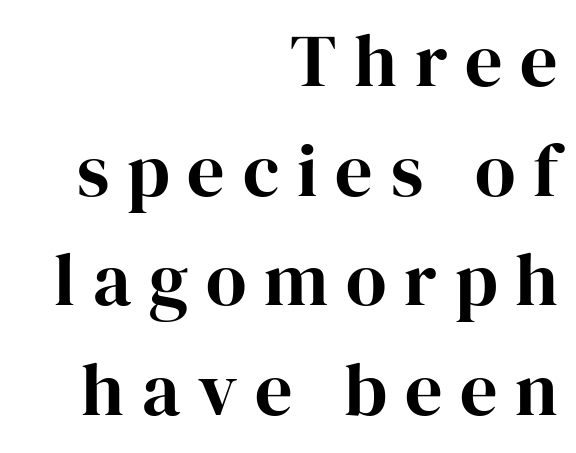
Q: Is the text italic (slanted)? A: No, it is upright.
Q: Is the typeface a serif or a sans-serif typeface? A: Serif.
Q: Is the text underlined? A: No.
Q: How is the paragraph aligned? A: Right-aligned.
Q: Is the spacing between letters normal or unusually wide? A: Unusually wide.
Q: Is the spacing between lines tight, normal or loose? A: Normal.
Q: Width (condensed, normal, or wide)? A: Normal.
Q: Stroke contrast? A: High.
Q: x-height? A: Medium.
Q: Monospaced? A: No.
